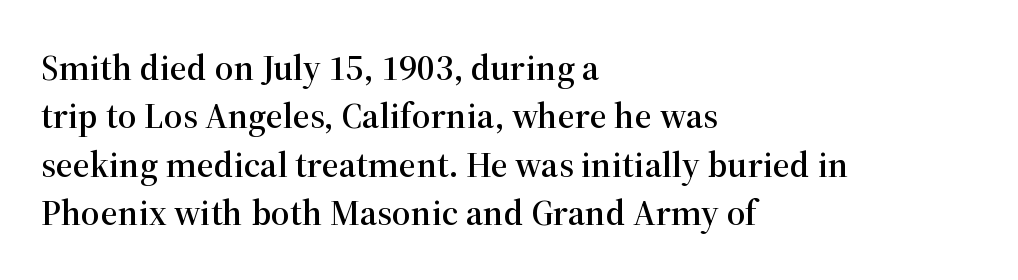
Horizontal alignment here is leftward, the default for most running prose. The letters sit at their default tracking, neither squeezed nor spread. Quick note: interline space is typical. The baseline area is clear.
